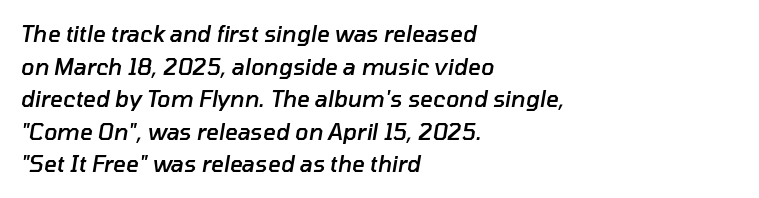
In terms of weight, the rendering is demibold, just under bold. Descender tails drop into unmarked territory. Posture: slanted. Look at the tracking — it's just the regular setting, nothing added.
